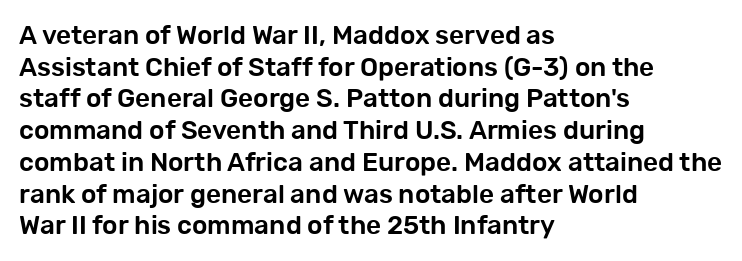
The lettering stays uniformly vertical, giving the passage a roman look. The baseline area is clear. The setting favours the left margin, as ordinary paragraphs usually do. These lines keep a tight, regular rhythm from letter to letter.
